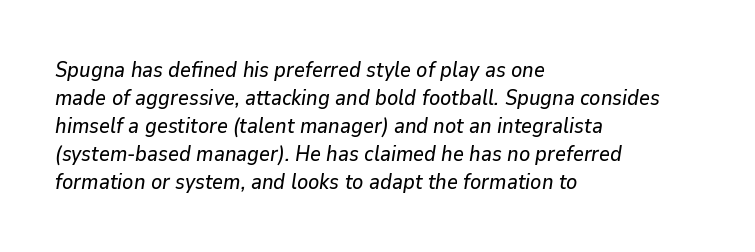
{"italic": "yes", "lean": "right", "slant_degrees": 9, "underline": "no", "align": "left", "line_spacing": "normal", "line_spacing_ratio": 1.33, "letter_spacing": "normal", "letter_spacing_em": 0.0, "glyph_px": 21}
